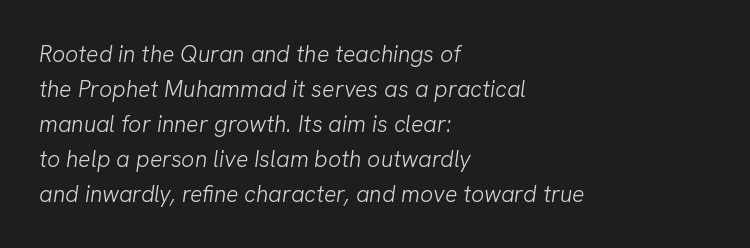
Summary of weight: not heavy and not bold. Leading: standard. The passage shown is not underscored anywhere. Each word holds together tightly as a unit, with standard inter-letter gaps. The lines are quadded left.
